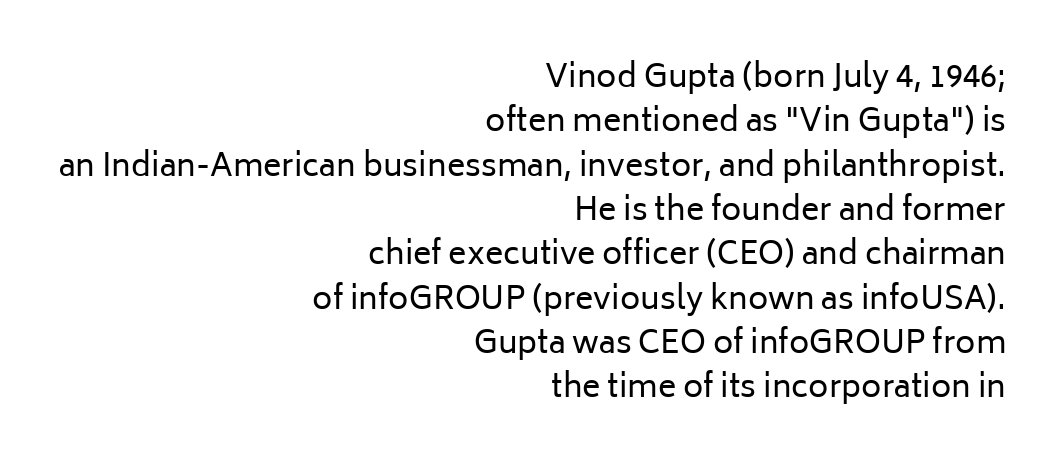
{"serif": "no", "italic": "no", "bold": "no", "weight": "regular", "width": "normal", "stroke_contrast": "low", "x_height": "medium", "monospaced": "no", "underline": "no", "align": "right", "line_spacing": "normal", "line_spacing_ratio": 1.43, "letter_spacing": "normal", "letter_spacing_em": 0.0, "glyph_px": 31}
